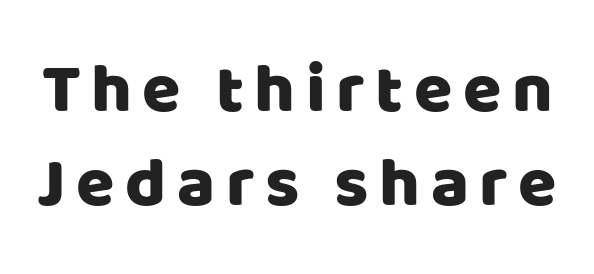
Q: Is the text italic (slanted)? A: No, it is upright.
Q: Is the typeface a serif or a sans-serif typeface? A: Sans-serif.
Q: Is the text underlined? A: No.
Q: Is the spacing between lines tight, normal or loose? A: Normal.
Q: Width (condensed, normal, or wide)? A: Normal.
Q: Stroke contrast? A: Low.
Q: x-height? A: Large.
Q: Monospaced? A: No.
